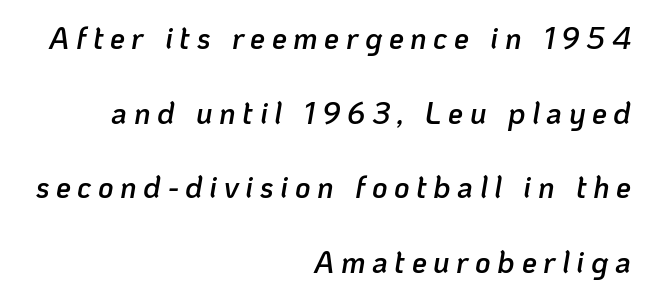
Summary of weight: moderately heavy, a semibold. Whoever set this chose breathing room over compactness in the vertical rhythm. If you drew a line through each stem, it would be angled. Notice how the passage keeps a crisp vertical edge on the right only.
